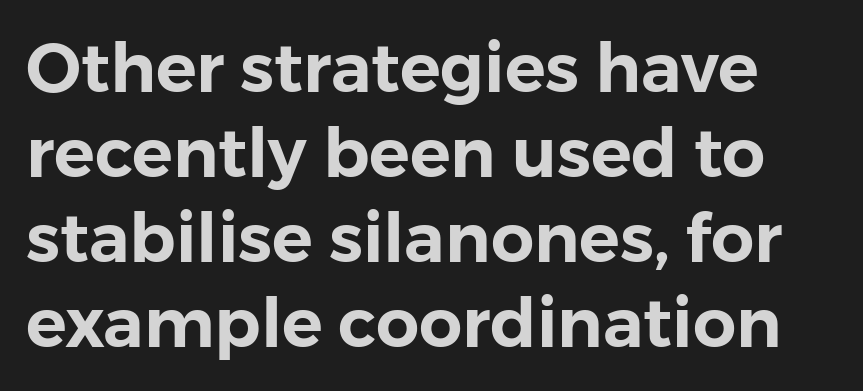
The image shows 68 px sans-serif type, upright; set normal line spacing (1.25x), normal letter spacing, not underlined; low stroke contrast and a medium x-height.
